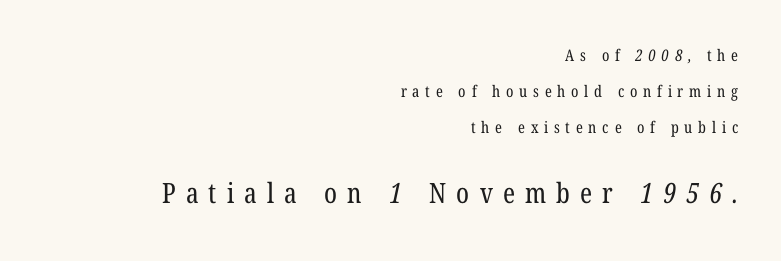
Q: Is the text bold? A: No.
Q: Is the typeface a serif or a sans-serif typeface? A: Serif.
Q: Is the text underlined? A: No.
Q: How is the paragraph aligned? A: Right-aligned.
Q: Is the spacing between letters normal or unusually wide? A: Unusually wide.
Q: Is the spacing between lines tight, normal or loose? A: Loose.
Q: Which block of text is set in a larger size, the first (top) or the second (bottom)? A: The second (bottom) one.
Q: Width (condensed, normal, or wide)? A: Condensed.
Q: Stroke contrast? A: Low.
Q: x-height? A: Medium.
Q: Monospaced? A: No.
